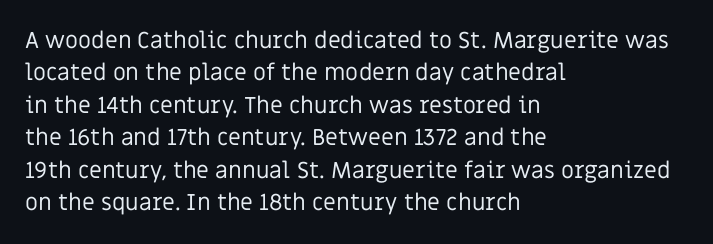
The tracking reads as untouched default to a designer's eye. Layout note: lines flush left. Students, observe: this is what conventionally led text looks like. Underline: absent.
